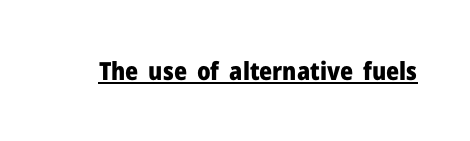
The image shows 25 px bold type, upright; set normal letter spacing, underlined.
